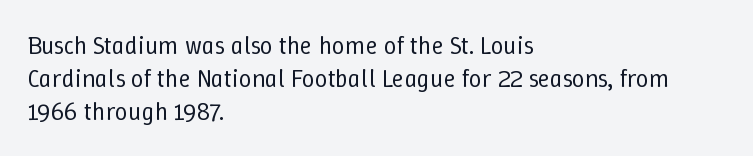
The setting favours the left margin, as ordinary paragraphs usually do. The letters stand upright; this is a roman face. Does the leading feel generous? No, just average. The passage shown has conventional tracking throughout. Each stroke keeps to a modest, everyday thickness or less.
